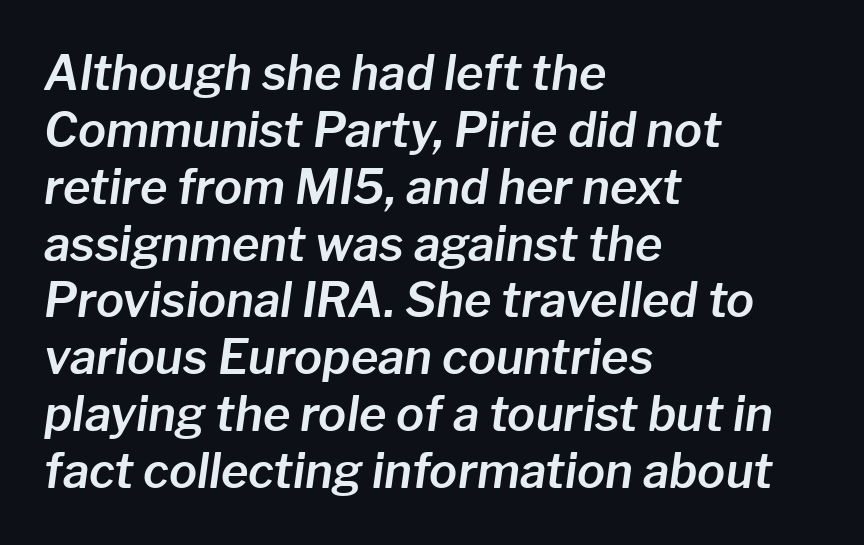
{"italic": "yes", "lean": "right", "slant_degrees": 8, "width": "normal", "stroke_contrast": "low", "x_height": "medium", "monospaced": "no", "underline": "no", "align": "left", "line_spacing_ratio": 1.21, "letter_spacing": "normal", "letter_spacing_em": 0.0, "glyph_px": 47}
